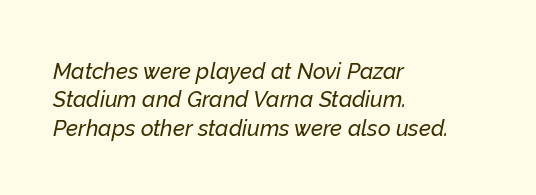
How would I describe the line gaps? Plain and ordinary. Observe the ordinary spacing: letters are neighbours, not strangers. The typography opts for an oblique posture over an upright one. In CSS terms this would be text-align: left. Letters rest on an invisible, unmarked baseline.
